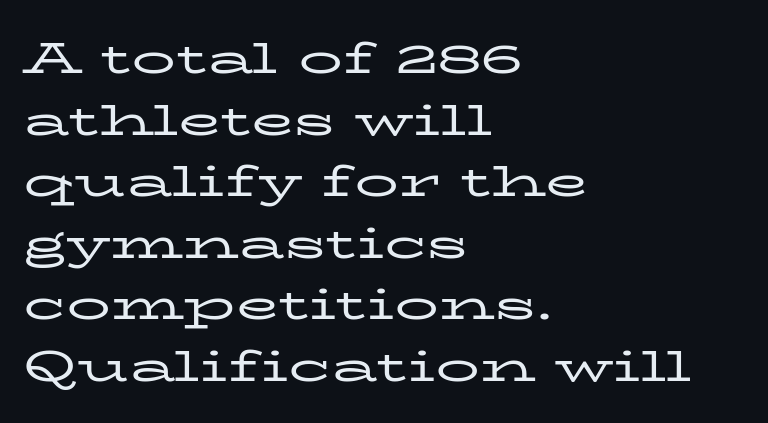
{"serif": "yes", "italic": "no", "bold": "no", "weight": "regular", "width": "wide", "stroke_contrast": "low", "x_height": "medium", "monospaced": "no", "underline": "no", "align": "left", "line_spacing": "normal", "line_spacing_ratio": 1.4, "letter_spacing": "normal", "letter_spacing_em": 0.0, "glyph_px": 44}
